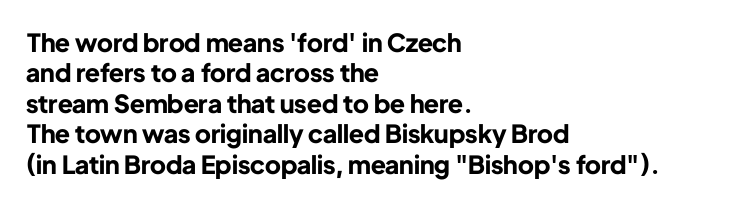
Each line starts at the same left margin while the right side varies. Words appear dense and cohesive because spacing is normal. What weight is shown? A full bold with thick strokes. Nope, not italic — everything's standing straight.
